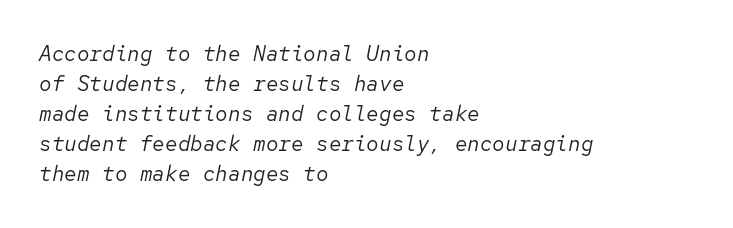
{"italic": "yes", "lean": "right", "slant_degrees": 12, "bold": "no", "underline": "no", "align": "left", "line_spacing": "normal", "line_spacing_ratio": 1.43, "letter_spacing": "normal", "letter_spacing_em": 0.0, "glyph_px": 21}
